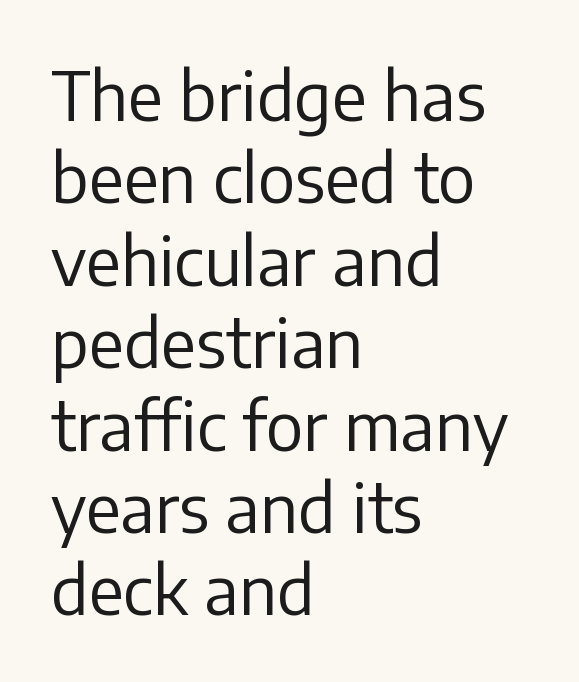
The image shows 67 px regular-weight sans-serif type, upright; set left-aligned, line spacing 1.23x, normal letter spacing, not underlined; low stroke contrast and a medium x-height.
